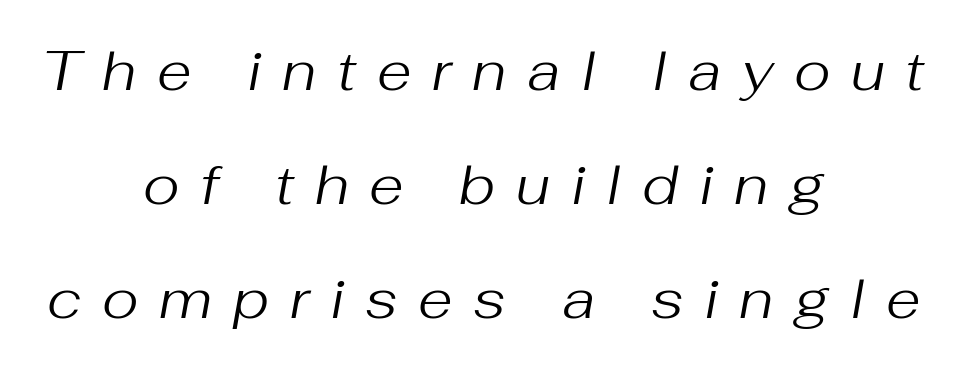
{"italic": "yes", "lean": "right", "slant_degrees": 10, "bold": "no", "weight": "regular", "width": "normal", "stroke_contrast": "medium", "x_height": "medium", "monospaced": "no", "underline": "no", "align": "center", "line_spacing": "loose", "line_spacing_ratio": 2.04, "letter_spacing": "wide", "letter_spacing_em": 0.37, "glyph_px": 56}
